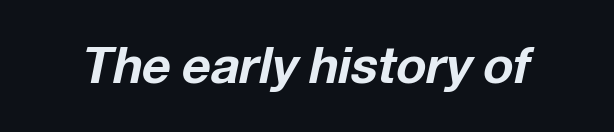
Q: Is the text bold? A: Yes.
Q: Is the text italic (slanted)? A: Yes, it leans right by about 12 degrees.
Q: Is the text underlined? A: No.
Q: Is the spacing between letters normal or unusually wide? A: Normal.
Q: Width (condensed, normal, or wide)? A: Normal.
Q: Stroke contrast? A: Low.
Q: x-height? A: Medium.
Q: Monospaced? A: No.
